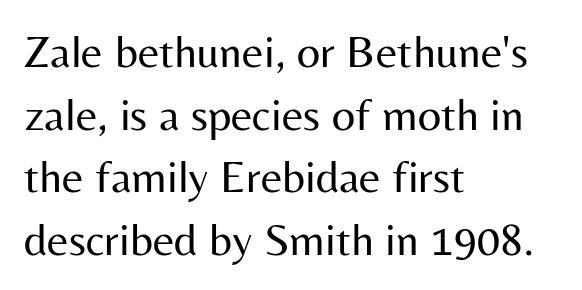
The image shows 46 px regular-weight sans-serif type, upright; set left-aligned, normal line spacing (1.36x), normal letter spacing, not underlined; medium stroke contrast and a medium x-height.
